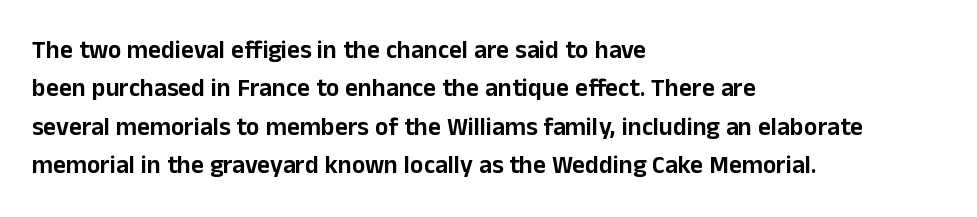
These lines stack with their left ends in a neat column. This is the regular roman posture of the typeface. Leading matches the norm, producing a regular column. No extra tracking has been applied to these lines. Type without underlining.
